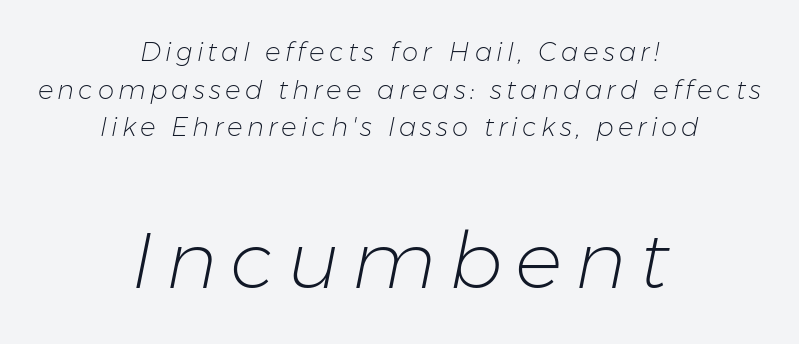
Short and long lines alike share a common midpoint. This rendering features lettering with no underline. Posture: slanted. If you squint, the bottom block still reads clearly — it's the larger of the two. The face used here is proportionally spaced, like ordinary book or web type.
